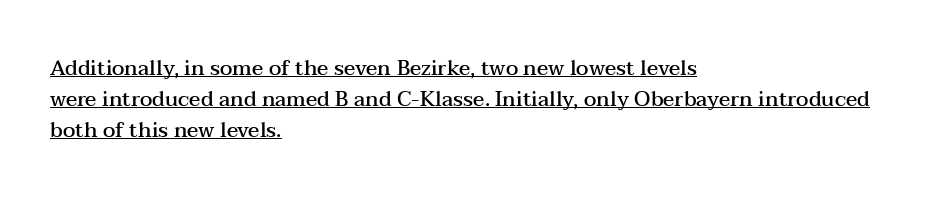
{"italic": "no", "bold": "semi", "underline": "yes", "align": "left", "line_spacing": "normal", "line_spacing_ratio": 1.48, "letter_spacing": "normal", "letter_spacing_em": 0.0, "glyph_px": 21}
